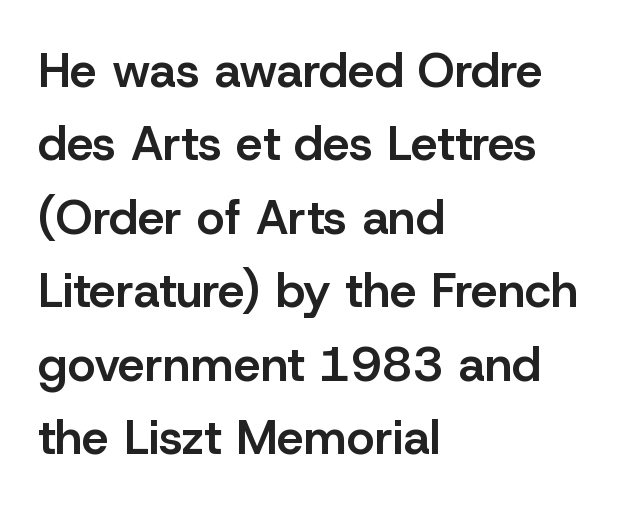
{"serif": "no", "italic": "no", "bold": "semi", "weight": "semibold", "width": "normal", "stroke_contrast": "low", "x_height": "medium", "monospaced": "no", "underline": "no", "align": "left", "line_spacing": "normal", "line_spacing_ratio": 1.53, "letter_spacing": "normal", "letter_spacing_em": 0.0, "glyph_px": 48}
